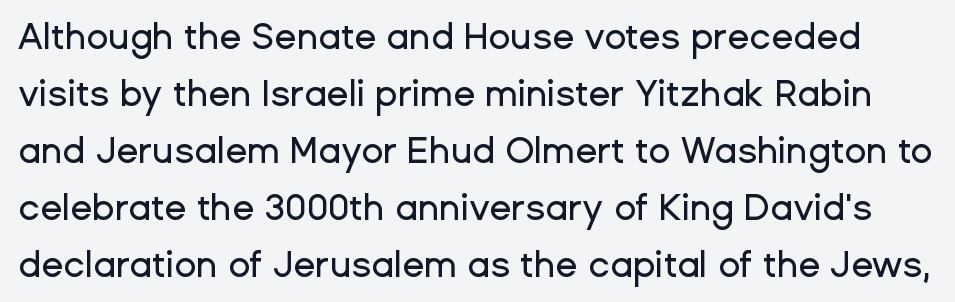
Q: Is the text italic (slanted)? A: No, it is upright.
Q: Is the typeface a serif or a sans-serif typeface? A: Sans-serif.
Q: Is the text underlined? A: No.
Q: Is the spacing between letters normal or unusually wide? A: Normal.
Q: Is the spacing between lines tight, normal or loose? A: Normal.
Q: Width (condensed, normal, or wide)? A: Normal.
Q: Stroke contrast? A: Low.
Q: x-height? A: Medium.
Q: Monospaced? A: No.
